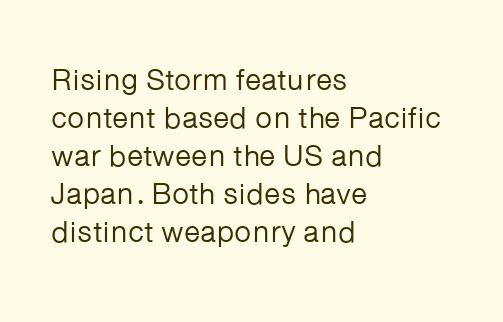
Stems and bowls with no extra thickness — not bold. You could call the tracking neutral — neither tight nor loose. Is this a fixed-width face? No — the glyphs have proportional, varying widths. The font family rendered here belongs to the sans-serif group.
